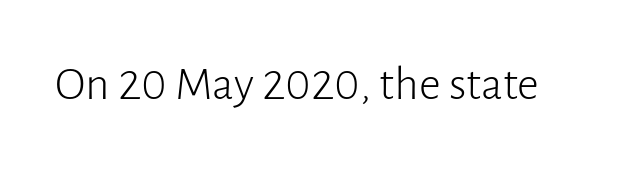
Q: Is the text bold? A: No.
Q: Is the text italic (slanted)? A: No, it is upright.
Q: Is the typeface a serif or a sans-serif typeface? A: Sans-serif.
Q: Is the text underlined? A: No.
Q: Is the spacing between letters normal or unusually wide? A: Normal.
Q: Width (condensed, normal, or wide)? A: Normal.
Q: Stroke contrast? A: Low.
Q: x-height? A: Medium.
Q: Monospaced? A: No.
